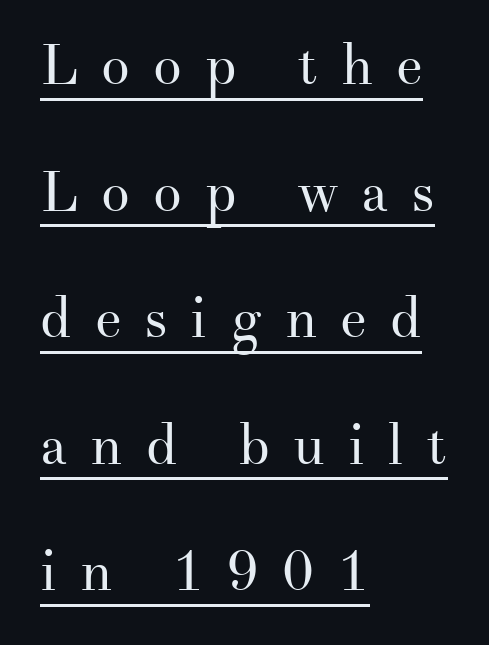
No italicization has been applied; the sample stays upright. Loosely led — the rows are spread out. The rendering uses natural spacing where letterforms have individual widths. Does a line run under the words? Yes, clearly.
